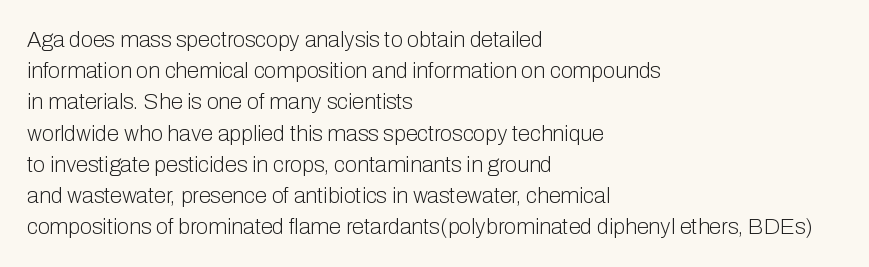
Q: Is the text bold? A: No.
Q: Is the text italic (slanted)? A: No, it is upright.
Q: Is the text underlined? A: No.
Q: How is the paragraph aligned? A: Left-aligned.
Q: Is the spacing between letters normal or unusually wide? A: Normal.
Q: Is the spacing between lines tight, normal or loose? A: Normal.
